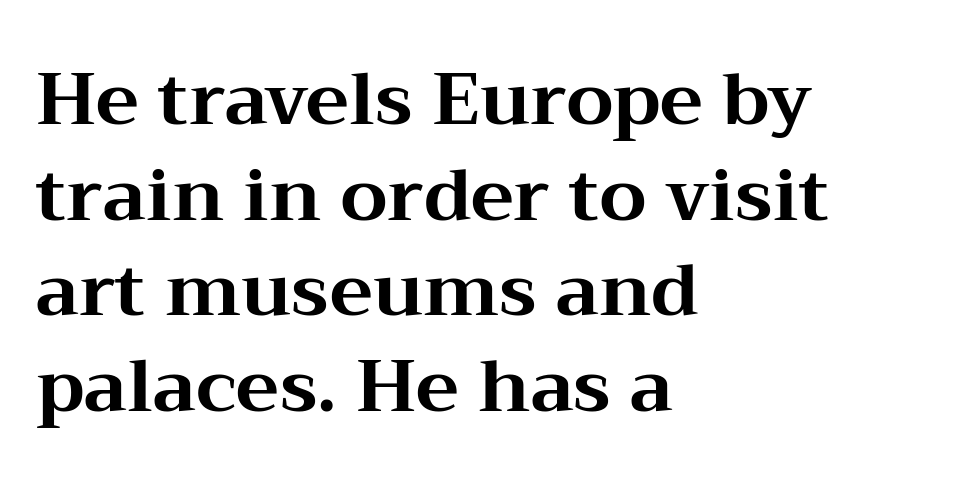
{"serif": "yes", "italic": "no", "bold": "yes", "weight": "bold", "width": "wide", "stroke_contrast": "medium", "x_height": "medium", "monospaced": "no", "underline": "no", "align": "left", "line_spacing": "normal", "line_spacing_ratio": 1.31, "letter_spacing": "normal", "letter_spacing_em": 0.0, "glyph_px": 73}
